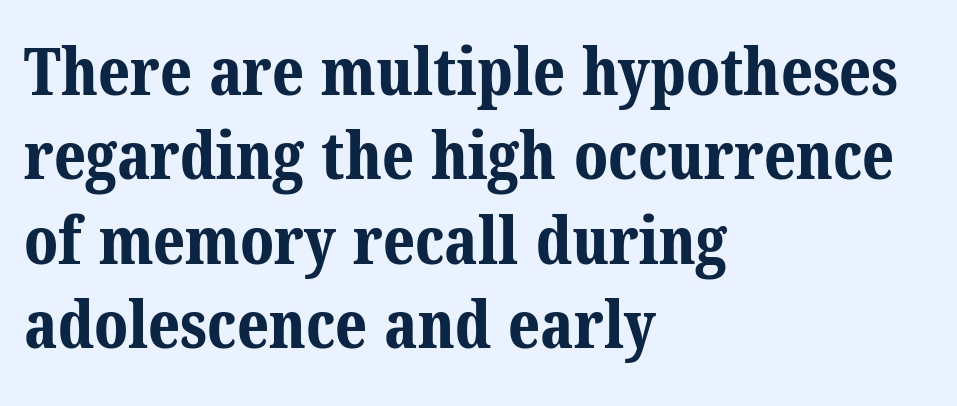
The foot of each line stays bare and open. Thick stems and heavy bowls — unmistakably bold. Classification — serif. Look at the tracking — it's just the regular setting, nothing added. This sample keeps an unexceptional amount of space between lines. A typesetter would call this proportional, since set widths differ per character.
